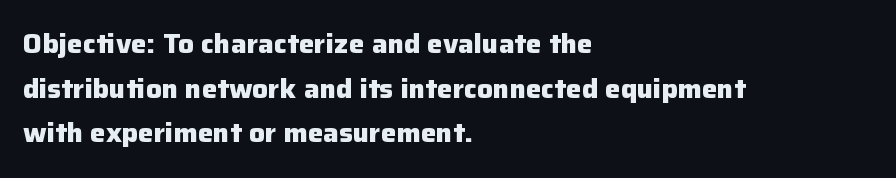
{"italic": "no", "bold": "yes", "underline": "no", "align": "left", "line_spacing_ratio": 1.72, "letter_spacing": "normal", "letter_spacing_em": 0.0, "glyph_px": 26}
